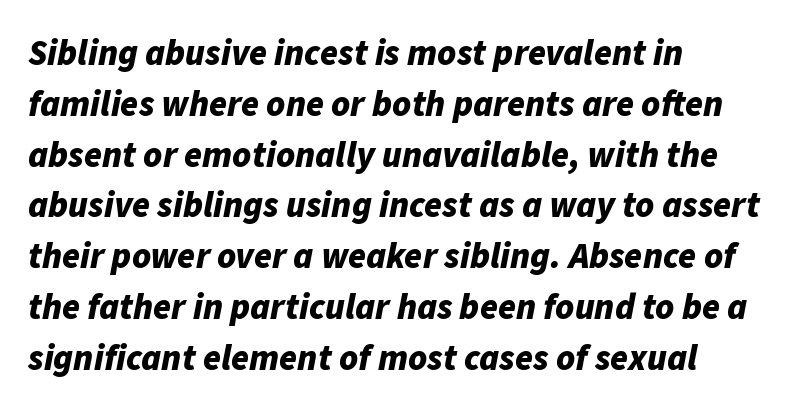
The image shows 36 px bold type, italic (leaning right); set left-aligned, normal line spacing (1.41x), normal letter spacing, not underlined; low stroke contrast and a medium x-height.
